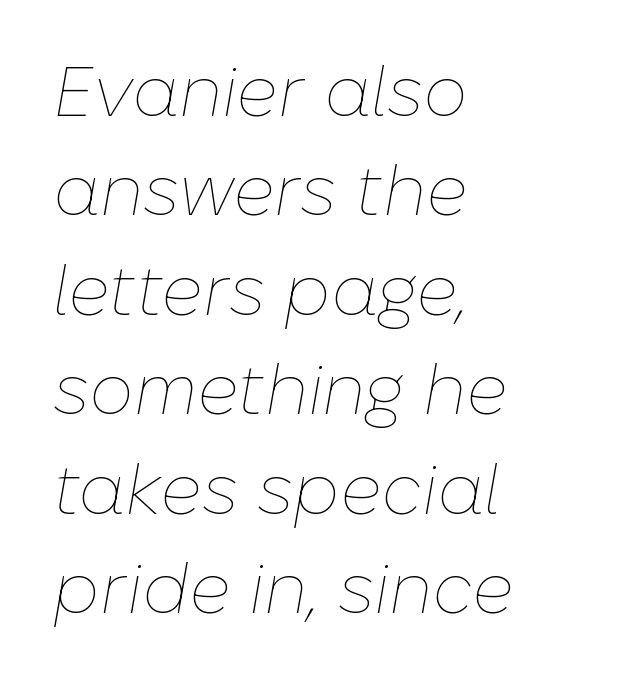
{"italic": "yes", "lean": "right", "slant_degrees": 10, "bold": "no", "weight": "thin", "width": "normal", "stroke_contrast": "low", "x_height": "medium", "monospaced": "no", "underline": "no", "align": "left", "line_spacing": "normal", "line_spacing_ratio": 1.42, "letter_spacing": "normal", "letter_spacing_em": 0.0, "glyph_px": 70}
